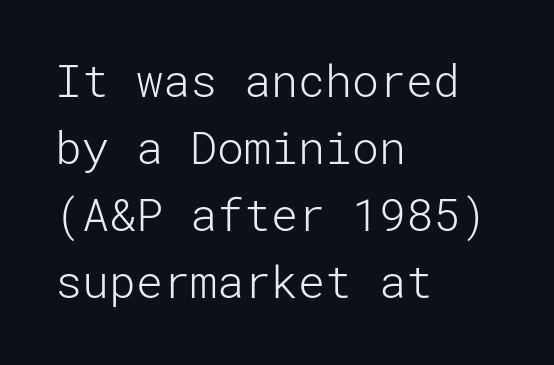
A student would call this left alignment; a typographer would say flush left, rag right. No extra tracking has been applied to these lines. The letters look calm and open, with moderate or lighter stems. What kind of face is this? One without serifs — a sans. A typesetter would call this leading conventional body-copy spacing. Words float on clear page, feet unadorned.
